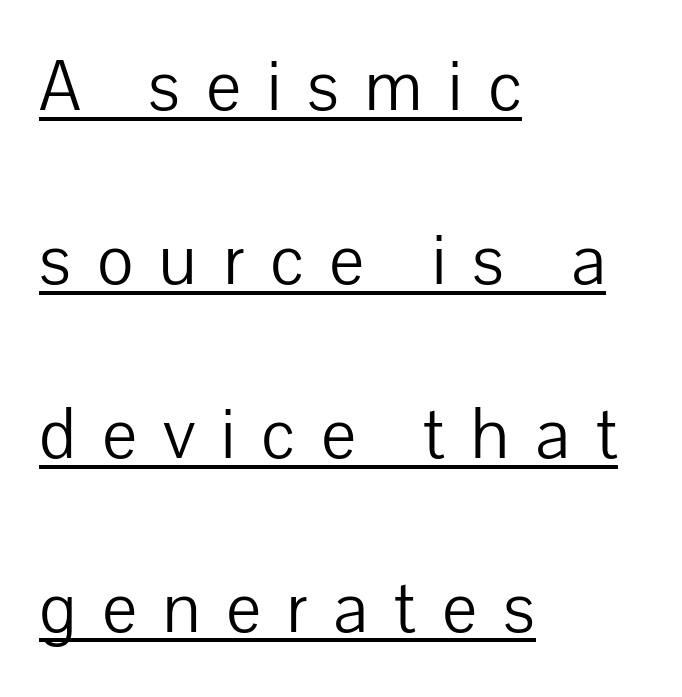
Q: Is the text bold? A: No.
Q: Is the text italic (slanted)? A: No, it is upright.
Q: Is the typeface a serif or a sans-serif typeface? A: Sans-serif.
Q: Is the text underlined? A: Yes.
Q: How is the paragraph aligned? A: Left-aligned.
Q: Is the spacing between letters normal or unusually wide? A: Unusually wide.
Q: Is the spacing between lines tight, normal or loose? A: Loose.
Q: Width (condensed, normal, or wide)? A: Normal.
Q: Stroke contrast? A: Low.
Q: x-height? A: Medium.
Q: Monospaced? A: No.
